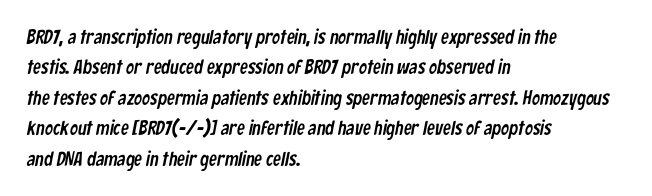
The image shows 20 px text type; set left-aligned, normal line spacing (1.52x), normal letter spacing, not underlined.
